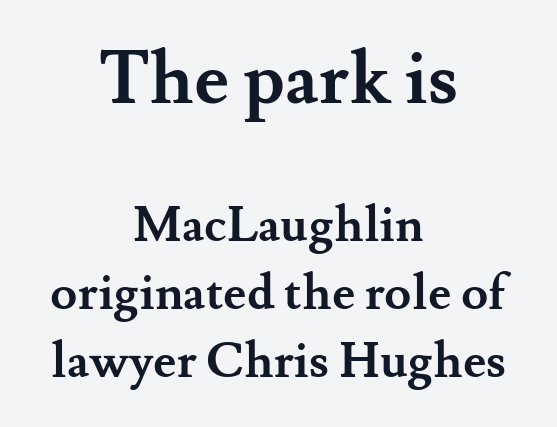
{"serif": "yes", "italic": "no", "bold": "yes", "weight": "semibold", "width": "normal", "stroke_contrast": "medium", "x_height": "small", "monospaced": "no", "underline": "no", "align": "center", "line_spacing": "normal", "line_spacing_ratio": 1.39, "letter_spacing": "normal", "letter_spacing_em": 0.0, "larger_block": "first", "size_ratio": 1.51, "glyph_px": 74}
